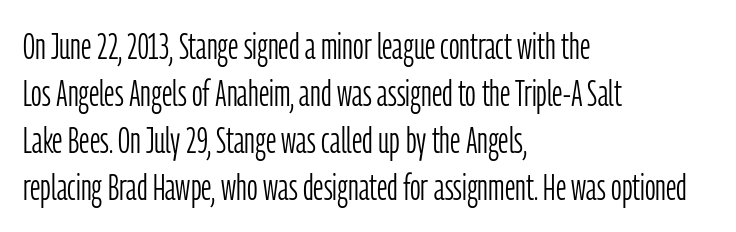
Q: Is the text bold? A: No.
Q: Is the text italic (slanted)? A: No, it is upright.
Q: Is the typeface a serif or a sans-serif typeface? A: Sans-serif.
Q: Is the text underlined? A: No.
Q: How is the paragraph aligned? A: Left-aligned.
Q: Is the spacing between letters normal or unusually wide? A: Normal.
Q: Is the spacing between lines tight, normal or loose? A: Normal.
Q: Width (condensed, normal, or wide)? A: Condensed.
Q: Stroke contrast? A: Low.
Q: x-height? A: Medium.
Q: Monospaced? A: No.
